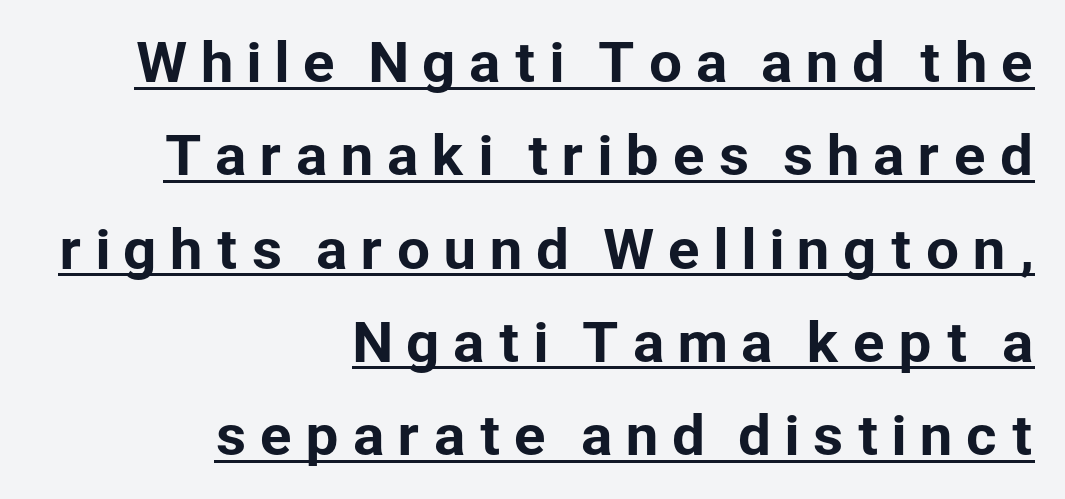
Q: Is the text italic (slanted)? A: No, it is upright.
Q: Is the typeface a serif or a sans-serif typeface? A: Sans-serif.
Q: Is the text underlined? A: Yes.
Q: How is the paragraph aligned? A: Right-aligned.
Q: Is the spacing between letters normal or unusually wide? A: Unusually wide.
Q: Width (condensed, normal, or wide)? A: Normal.
Q: Stroke contrast? A: Low.
Q: x-height? A: Medium.
Q: Monospaced? A: No.
